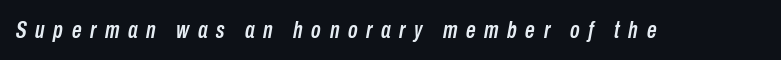
The image shows 24 px text type, italic (leaning right); set unusually wide letter spacing (+0.36 em), not underlined.
